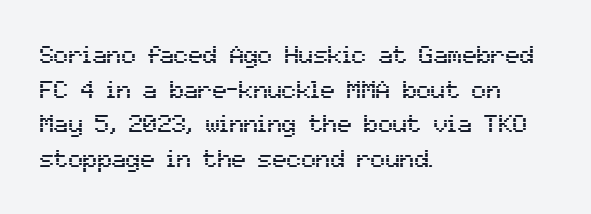
The compositor pushed each line to the left boundary. Compared with typical paragraphs, the rows here are spaced about the same. Here the glyphs are tracked normally, forming tight word shapes. Check the space under the baseline: it is left empty. You can tell it's not italic because the verticals are truly vertical.
